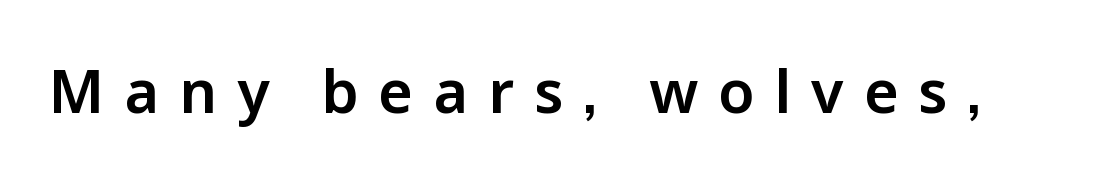
{"serif": "no", "italic": "no", "width": "normal", "stroke_contrast": "low", "x_height": "medium", "monospaced": "no", "underline": "no", "letter_spacing": "wide", "letter_spacing_em": 0.34, "glyph_px": 59}
